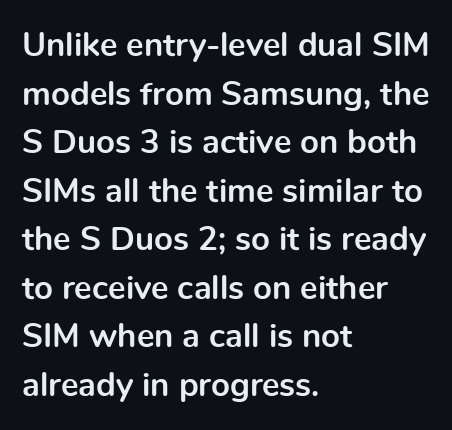
Q: Is the text bold? A: Yes.
Q: Is the text italic (slanted)? A: No, it is upright.
Q: Is the typeface a serif or a sans-serif typeface? A: Sans-serif.
Q: Is the text underlined? A: No.
Q: How is the paragraph aligned? A: Left-aligned.
Q: Is the spacing between letters normal or unusually wide? A: Normal.
Q: Is the spacing between lines tight, normal or loose? A: Normal.
Q: Width (condensed, normal, or wide)? A: Normal.
Q: x-height? A: Medium.
Q: Monospaced? A: No.
